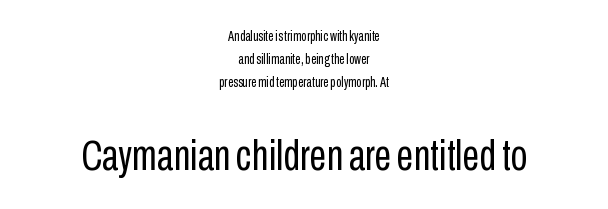
The image shows 43 px regular-weight, condensed sans-serif type, upright; set centered, normal line spacing (1.66x), normal letter spacing, not underlined; the second (bottom) block is 3.07x larger; low stroke contrast and a medium x-height.
